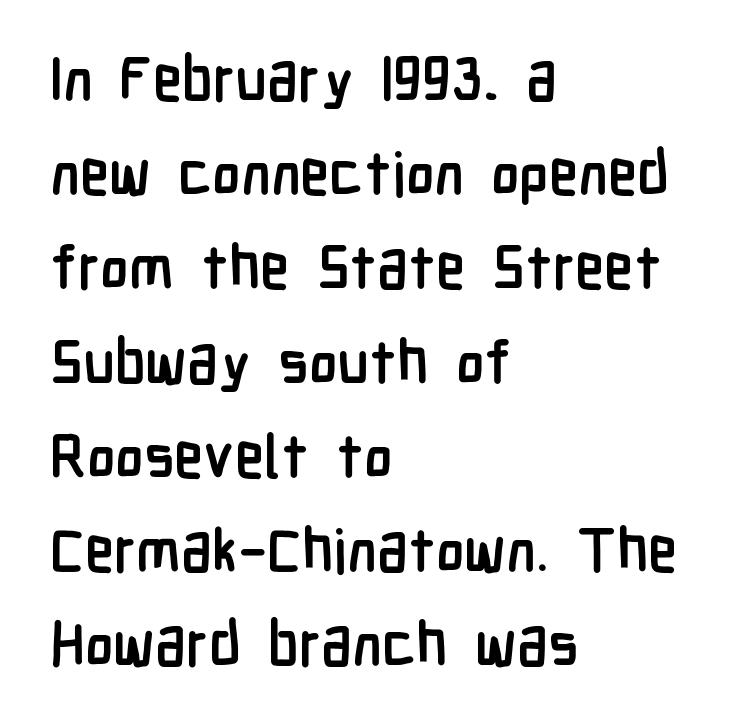
{"serif": "no", "italic": "no", "bold": "yes", "weight": "semibold", "width": "condensed", "stroke_contrast": "low", "x_height": "medium", "monospaced": "no", "underline": "no", "align": "left", "line_spacing": "normal", "line_spacing_ratio": 1.57, "letter_spacing": "normal", "letter_spacing_em": 0.0, "glyph_px": 60}
